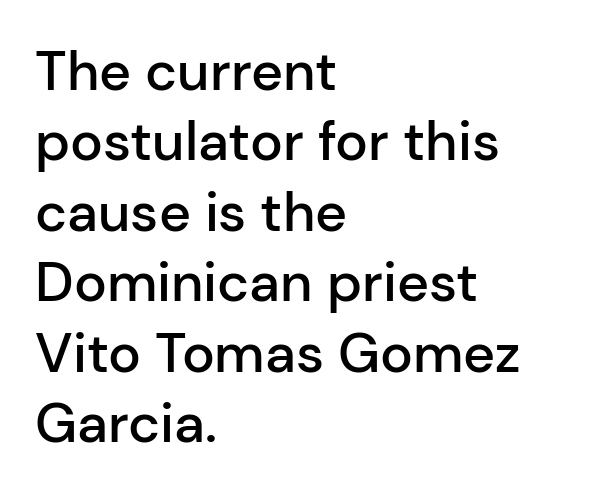
The image shows 55 px semibold sans-serif type, upright; set left-aligned, normal line spacing (1.28x), normal letter spacing, not underlined; low stroke contrast and a medium x-height.
